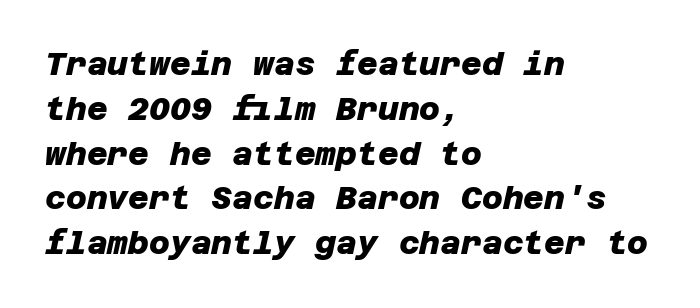
What weight is shown? A full bold with thick strokes. The passage shown is typeset with a sans-serif family. Regular leading. This rendering leaves character spacing at its baseline value. Horizontally, the lines are justified to the leading edge only. Each row of text sits above clean, open space.
